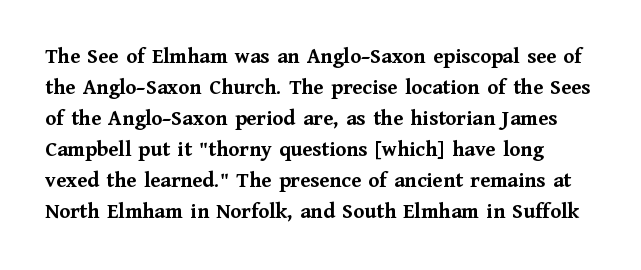
Q: Is the text bold? A: Yes.
Q: Is the text italic (slanted)? A: No, it is upright.
Q: Is the text underlined? A: No.
Q: Is the spacing between letters normal or unusually wide? A: Normal.
Q: Is the spacing between lines tight, normal or loose? A: Normal.
